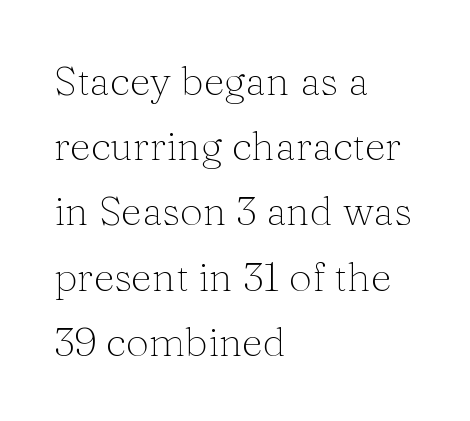
Q: Is the text bold? A: No.
Q: Is the text italic (slanted)? A: No, it is upright.
Q: Is the typeface a serif or a sans-serif typeface? A: Serif.
Q: Is the text underlined? A: No.
Q: How is the paragraph aligned? A: Left-aligned.
Q: Is the spacing between letters normal or unusually wide? A: Normal.
Q: Is the spacing between lines tight, normal or loose? A: Normal.
Q: Width (condensed, normal, or wide)? A: Normal.
Q: Stroke contrast? A: Medium.
Q: x-height? A: Medium.
Q: Monospaced? A: No.
